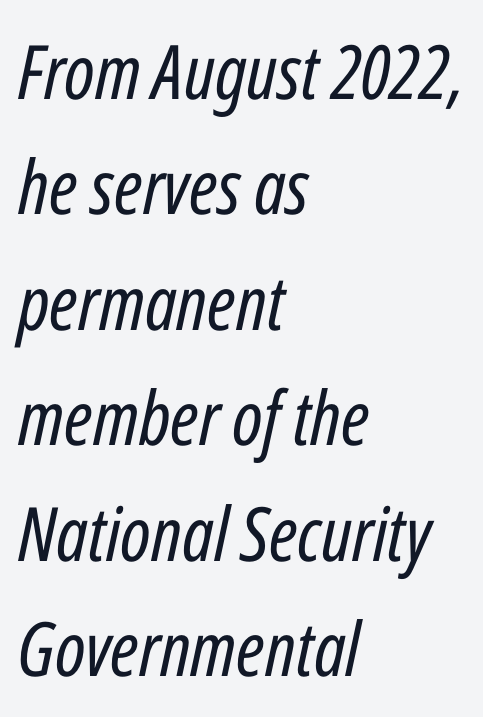
These lines were composed using italics. A student would call this left alignment; a typographer would say flush left, rag right. The space beneath each line is pristine and unruled. The passage shown is typed in a proportional face where columns would drift.
